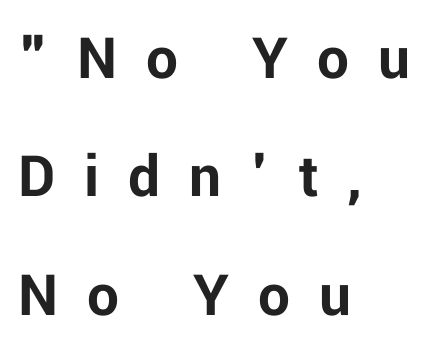
The image shows 63 px bold sans-serif type, upright; set left-aligned, line spacing 1.88x, unusually wide letter spacing (+0.46 em), not underlined; low stroke contrast and a medium x-height.
